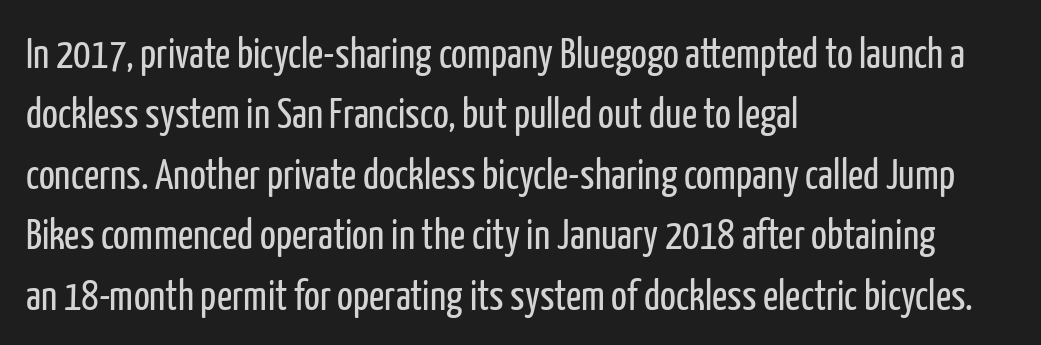
Q: Is the text bold? A: No.
Q: Is the text italic (slanted)? A: No, it is upright.
Q: Is the typeface a serif or a sans-serif typeface? A: Sans-serif.
Q: Is the text underlined? A: No.
Q: How is the paragraph aligned? A: Left-aligned.
Q: Is the spacing between letters normal or unusually wide? A: Normal.
Q: Is the spacing between lines tight, normal or loose? A: Normal.
Q: Width (condensed, normal, or wide)? A: Condensed.
Q: Stroke contrast? A: Low.
Q: x-height? A: Medium.
Q: Monospaced? A: No.
